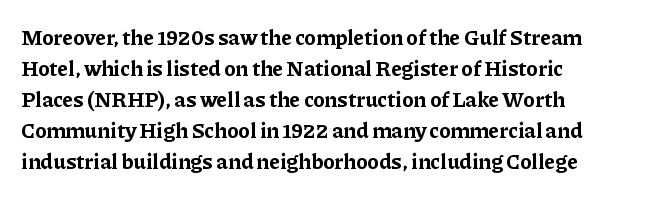
{"italic": "no", "bold": "yes", "underline": "no", "align": "left", "line_spacing": "normal", "line_spacing_ratio": 1.48, "letter_spacing": "normal", "letter_spacing_em": 0.0, "glyph_px": 21}
